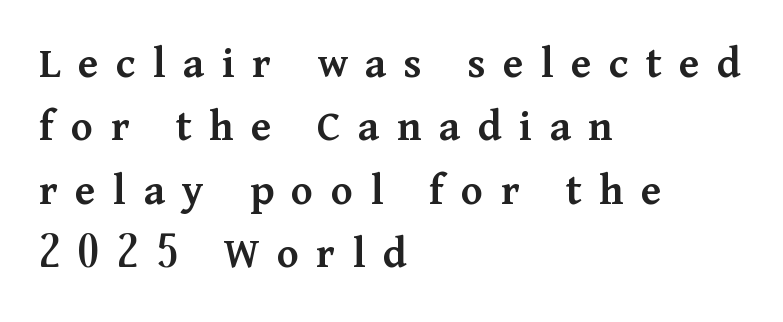
{"serif": "yes", "italic": "no", "bold": "semi", "weight": "semibold", "width": "normal", "stroke_contrast": "medium", "x_height": "medium", "monospaced": "no", "underline": "no", "align": "left", "line_spacing": "normal", "line_spacing_ratio": 1.38, "letter_spacing": "wide", "letter_spacing_em": 0.38, "glyph_px": 46}
